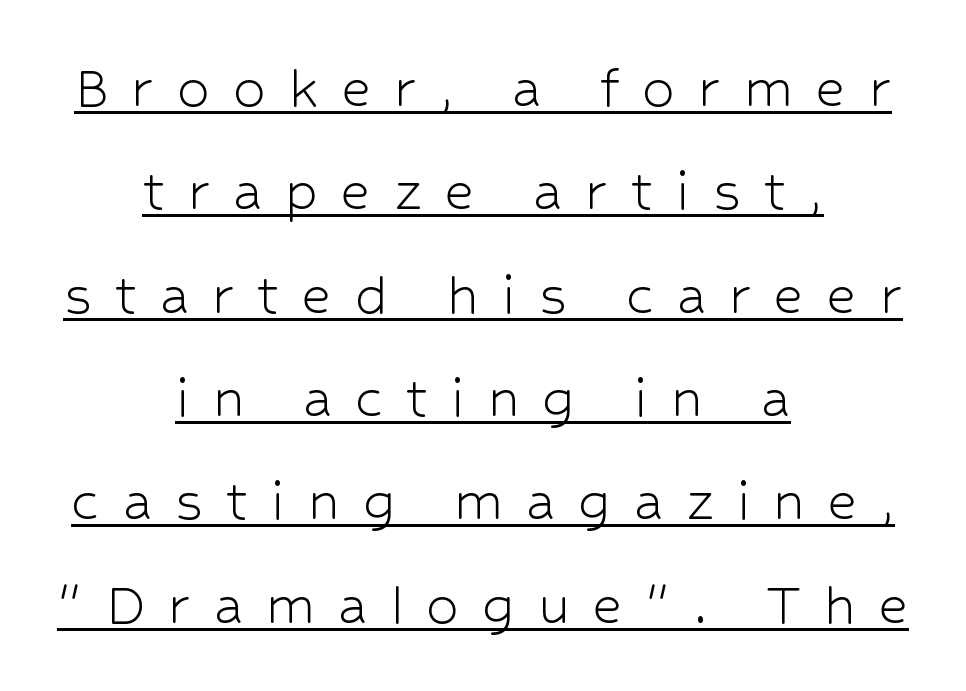
{"serif": "no", "italic": "no", "bold": "no", "weight": "light", "width": "normal", "stroke_contrast": "low", "x_height": "medium", "monospaced": "no", "underline": "yes", "align": "center", "line_spacing": "normal", "line_spacing_ratio": 1.59, "letter_spacing": "wide", "letter_spacing_em": 0.35, "glyph_px": 65}
